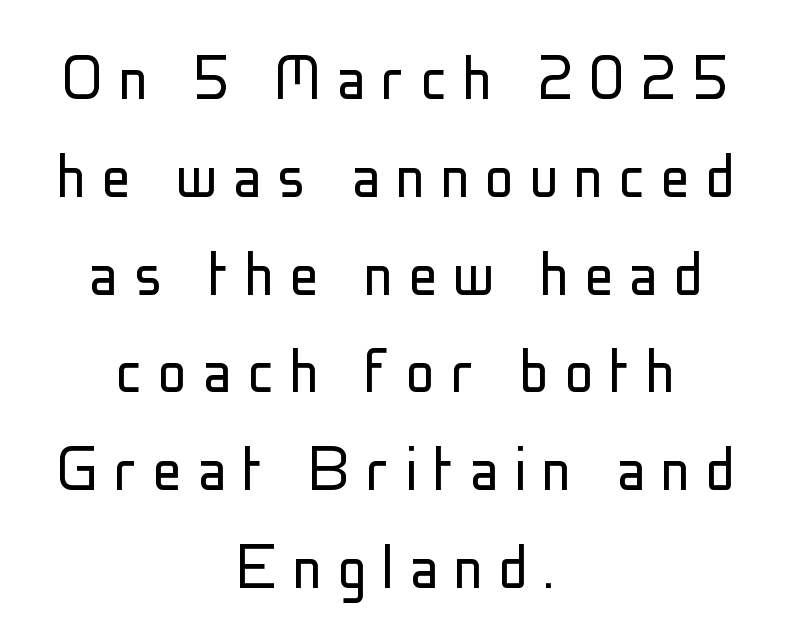
The image shows 73 px light, condensed sans-serif type, upright; set centered, normal line spacing (1.34x), unusually wide letter spacing (+0.21 em), not underlined; low stroke contrast and a medium x-height.
